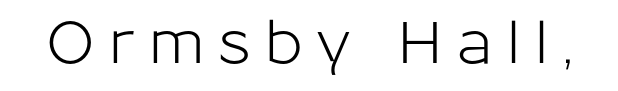
Is the letter spacing exaggerated? Yes — the characters are pushed far apart. The words here are not underlined. Tall strokes in this sample are plumb rather than angled. Serifs: no, the terminals of the letterforms are clean.
